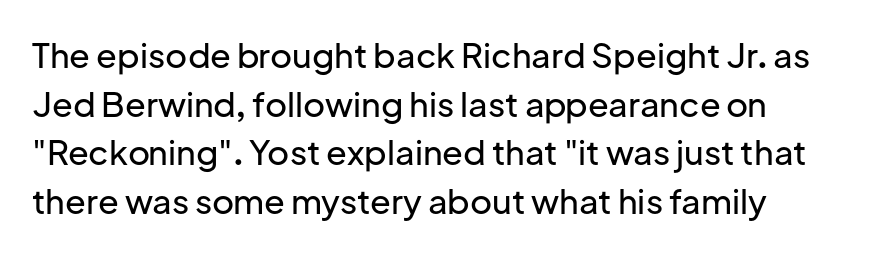
Q: Is the text italic (slanted)? A: No, it is upright.
Q: Is the typeface a serif or a sans-serif typeface? A: Sans-serif.
Q: Is the text underlined? A: No.
Q: How is the paragraph aligned? A: Left-aligned.
Q: Is the spacing between letters normal or unusually wide? A: Normal.
Q: Is the spacing between lines tight, normal or loose? A: Normal.
Q: Width (condensed, normal, or wide)? A: Normal.
Q: Stroke contrast? A: Low.
Q: x-height? A: Medium.
Q: Monospaced? A: No.
